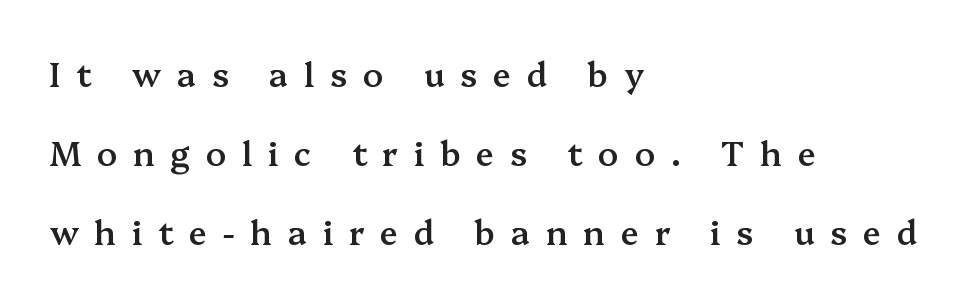
Q: Is the text bold? A: Semi-bold.
Q: Is the text italic (slanted)? A: No, it is upright.
Q: Is the typeface a serif or a sans-serif typeface? A: Serif.
Q: Is the text underlined? A: No.
Q: How is the paragraph aligned? A: Left-aligned.
Q: Is the spacing between letters normal or unusually wide? A: Unusually wide.
Q: Is the spacing between lines tight, normal or loose? A: Loose.
Q: Width (condensed, normal, or wide)? A: Normal.
Q: Stroke contrast? A: Medium.
Q: x-height? A: Medium.
Q: Monospaced? A: No.
